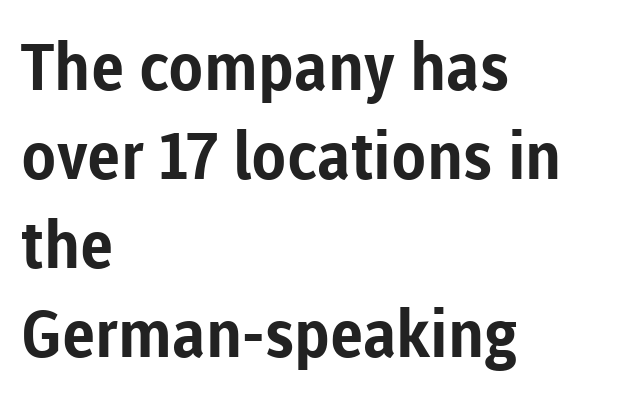
Q: Is the text bold? A: Yes.
Q: Is the text italic (slanted)? A: No, it is upright.
Q: Is the typeface a serif or a sans-serif typeface? A: Sans-serif.
Q: Is the text underlined? A: No.
Q: How is the paragraph aligned? A: Left-aligned.
Q: Is the spacing between letters normal or unusually wide? A: Normal.
Q: Is the spacing between lines tight, normal or loose? A: Normal.
Q: Width (condensed, normal, or wide)? A: Normal.
Q: Stroke contrast? A: Low.
Q: x-height? A: Medium.
Q: Monospaced? A: No.
